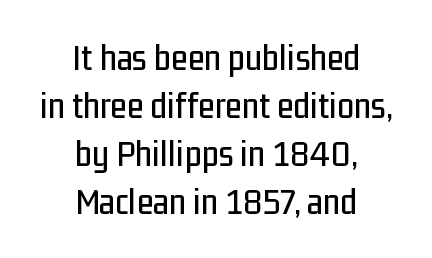
Q: Is the text italic (slanted)? A: No, it is upright.
Q: Is the typeface a serif or a sans-serif typeface? A: Sans-serif.
Q: Is the text underlined? A: No.
Q: How is the paragraph aligned? A: Centered.
Q: Is the spacing between letters normal or unusually wide? A: Normal.
Q: Is the spacing between lines tight, normal or loose? A: Normal.
Q: Width (condensed, normal, or wide)? A: Condensed.
Q: Stroke contrast? A: Low.
Q: x-height? A: Medium.
Q: Monospaced? A: No.
